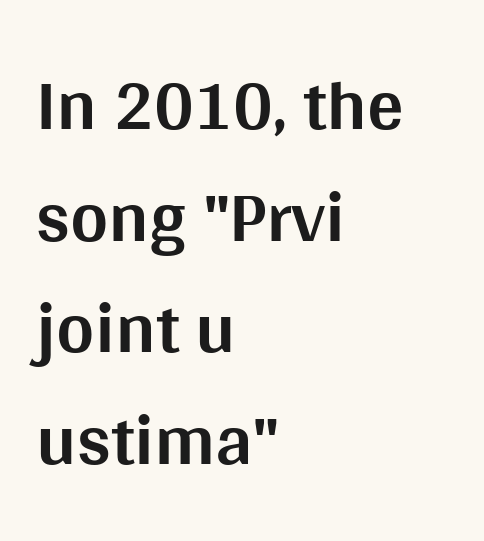
Each glyph is drawn with heavy, bold strokes. This sample uses an upright cut, with every glyph sitting square on the baseline. In CSS terms this would be text-align: left. The face used here is proportionally spaced, like ordinary book or web type.
